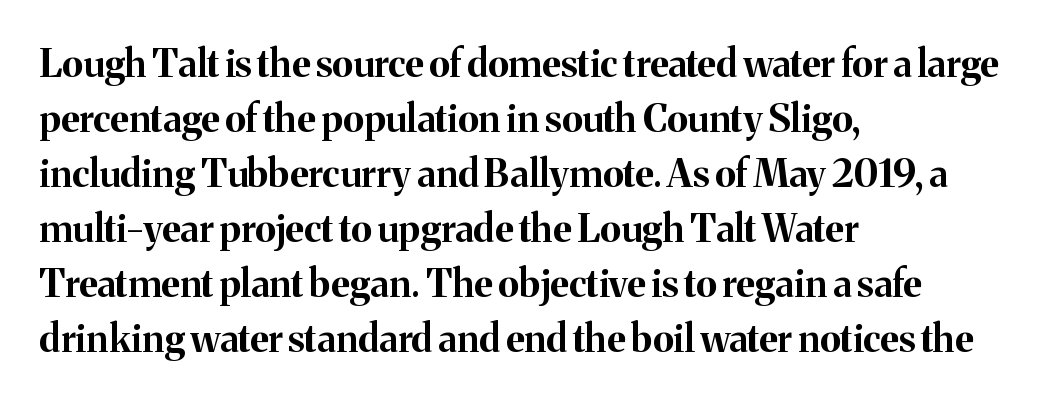
Q: Is the text bold? A: Yes.
Q: Is the text italic (slanted)? A: No, it is upright.
Q: Is the typeface a serif or a sans-serif typeface? A: Serif.
Q: Is the text underlined? A: No.
Q: How is the paragraph aligned? A: Left-aligned.
Q: Is the spacing between letters normal or unusually wide? A: Normal.
Q: Is the spacing between lines tight, normal or loose? A: Normal.
Q: Width (condensed, normal, or wide)? A: Normal.
Q: Stroke contrast? A: Medium.
Q: x-height? A: Medium.
Q: Monospaced? A: No.
